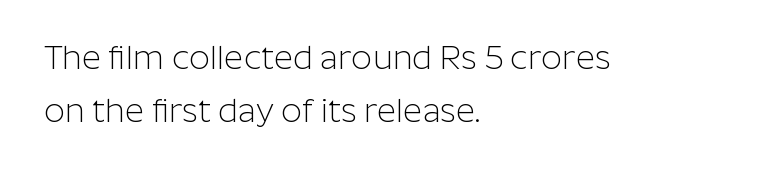
The image shows 33 px light sans-serif type, upright; set left-aligned, normal line spacing (1.62x), normal letter spacing, not underlined; low stroke contrast and a medium x-height.
